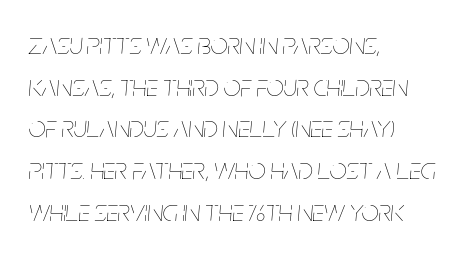
Q: Is the text bold? A: No.
Q: Is the text italic (slanted)? A: Yes, it leans right by about 5 degrees.
Q: Is the text underlined? A: No.
Q: How is the paragraph aligned? A: Left-aligned.
Q: Is the spacing between letters normal or unusually wide? A: Normal.
Q: Is the spacing between lines tight, normal or loose? A: Normal.
Q: Width (condensed, normal, or wide)? A: Condensed.
Q: Stroke contrast? A: Low.
Q: x-height? A: Large.
Q: Monospaced? A: No.
